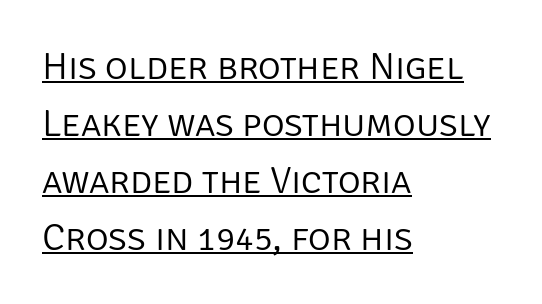
{"serif": "no", "italic": "no", "bold": "no", "weight": "light", "width": "normal", "stroke_contrast": "low", "x_height": "large", "monospaced": "no", "underline": "yes", "align": "left", "line_spacing": "normal", "line_spacing_ratio": 1.46, "letter_spacing": "normal", "letter_spacing_em": 0.0, "glyph_px": 39}
